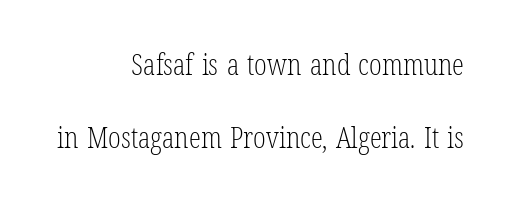
Varying glyph widths throughout — classic text-font behaviour. Lines of text with bare space underneath. No italicization has been applied; the sample stays upright. Casual observation: everything's shoved over to the right. Weight: not bold — regular or lighter.
